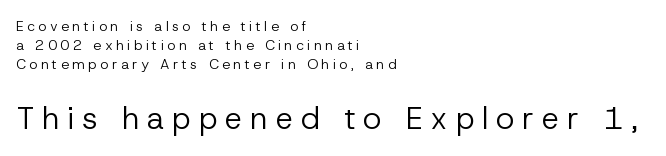
Serif or sans? Sans — the stroke terminals are bare. The font sits on the lighter half of the weight spectrum, regular included. Inter-character spacing is expanded well beyond the font's built-in metrics. This block has exactly the height ordinary leading produces.
